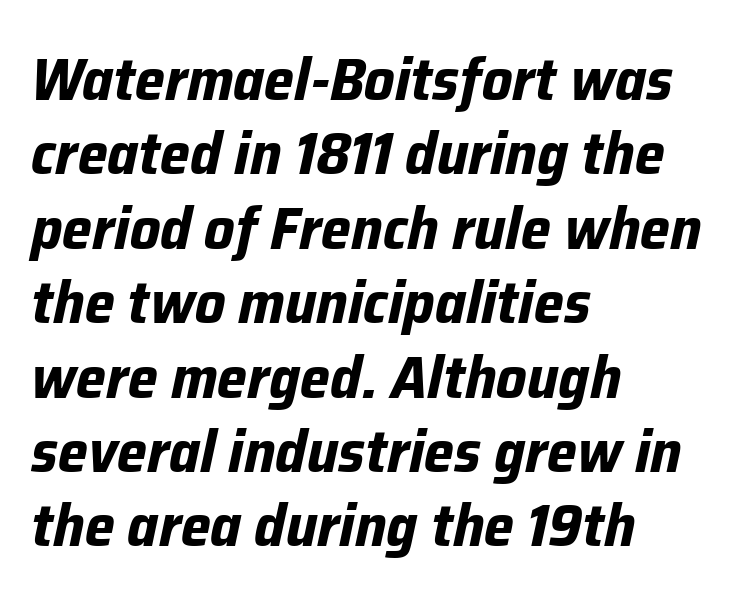
The image shows 60 px bold type, italic (leaning right); set left-aligned, line spacing 1.24x, normal letter spacing, not underlined; low stroke contrast and a medium x-height.
